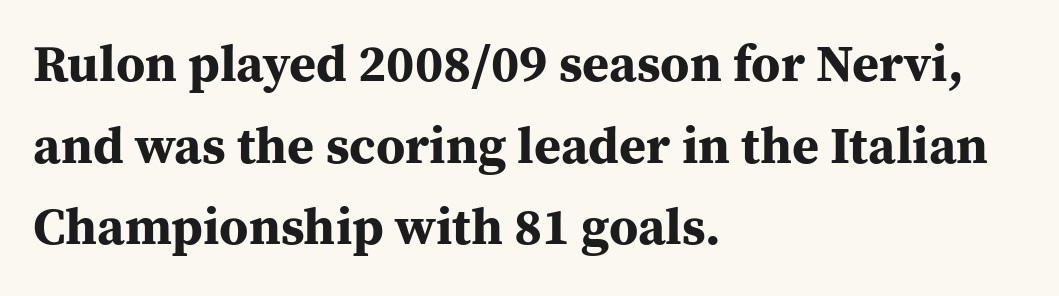
The image shows 52 px bold serif type, upright; set left-aligned, normal line spacing (1.57x), normal letter spacing, not underlined; medium stroke contrast and a medium x-height.
